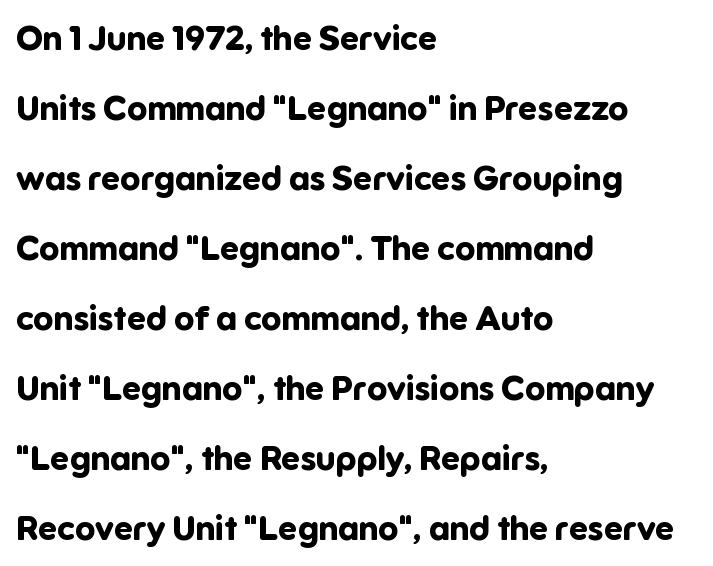
{"serif": "no", "italic": "no", "bold": "yes", "weight": "bold", "width": "normal", "stroke_contrast": "low", "x_height": "medium", "monospaced": "no", "underline": "no", "align": "left", "line_spacing": "loose", "line_spacing_ratio": 2.06, "letter_spacing": "normal", "letter_spacing_em": 0.0, "glyph_px": 34}
